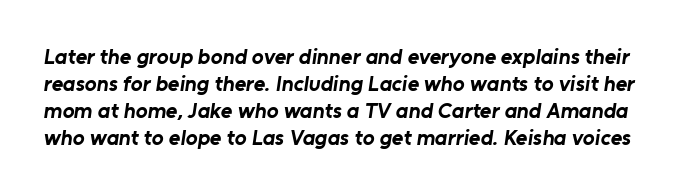
Q: Is the text bold? A: Yes.
Q: Is the text underlined? A: No.
Q: Is the spacing between letters normal or unusually wide? A: Normal.
